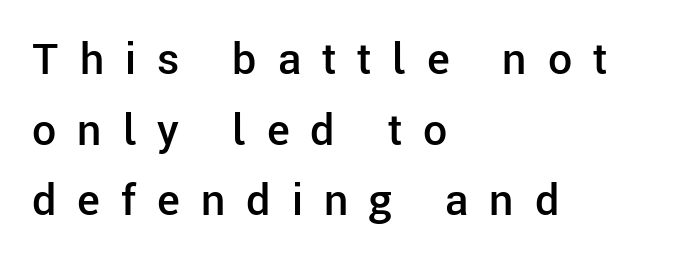
Q: Is the text bold? A: Semi-bold.
Q: Is the text italic (slanted)? A: No, it is upright.
Q: Is the typeface a serif or a sans-serif typeface? A: Sans-serif.
Q: Is the text underlined? A: No.
Q: How is the paragraph aligned? A: Left-aligned.
Q: Is the spacing between letters normal or unusually wide? A: Unusually wide.
Q: Is the spacing between lines tight, normal or loose? A: Normal.
Q: Width (condensed, normal, or wide)? A: Normal.
Q: Stroke contrast? A: Low.
Q: x-height? A: Medium.
Q: Monospaced? A: No.
